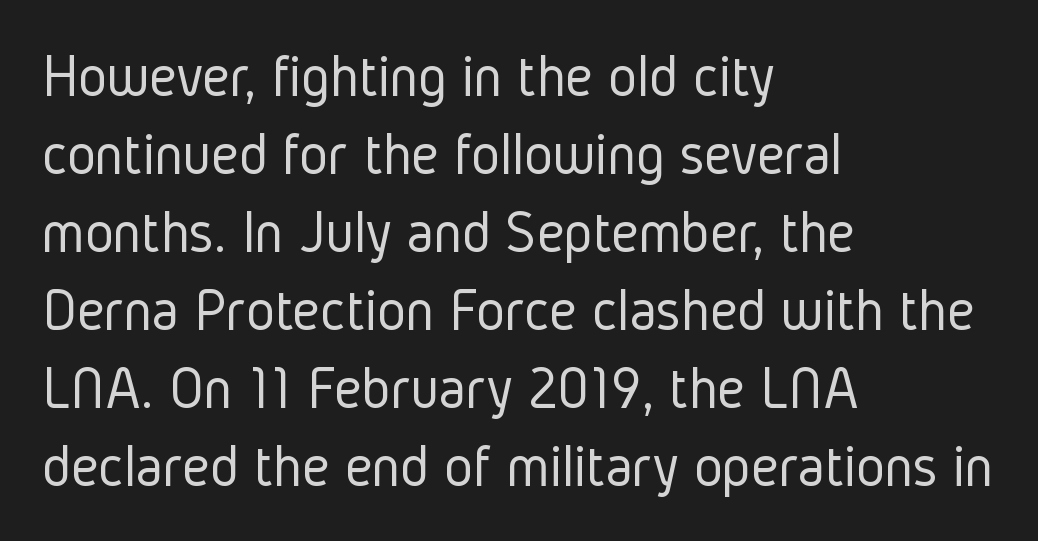
The image shows 61 px light, condensed sans-serif type, upright; set left-aligned, normal line spacing (1.28x), normal letter spacing, not underlined; low stroke contrast and a medium x-height.
